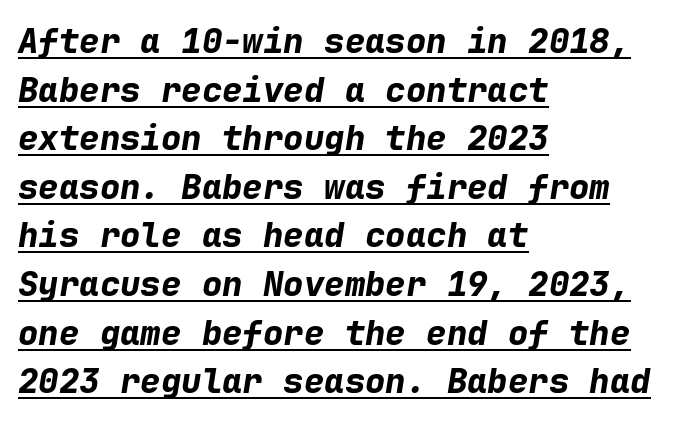
Q: Is the text bold? A: Yes.
Q: Is the text italic (slanted)? A: Yes, it leans right by about 9 degrees.
Q: Is the text underlined? A: Yes.
Q: How is the paragraph aligned? A: Left-aligned.
Q: Is the spacing between letters normal or unusually wide? A: Normal.
Q: Is the spacing between lines tight, normal or loose? A: Normal.
Q: Width (condensed, normal, or wide)? A: Normal.
Q: Stroke contrast? A: Low.
Q: x-height? A: Medium.
Q: Monospaced? A: Yes.
